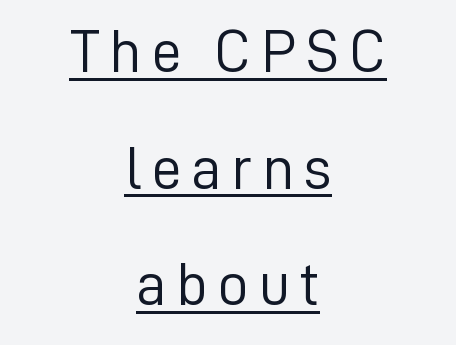
Note the varied advance widths — an 'i' is clearly narrower than an 'm'. Each line is balanced around a shared central axis. One glance says open: line gaps are wider than usual. Vertical stems look standard width or narrower in stroke.
